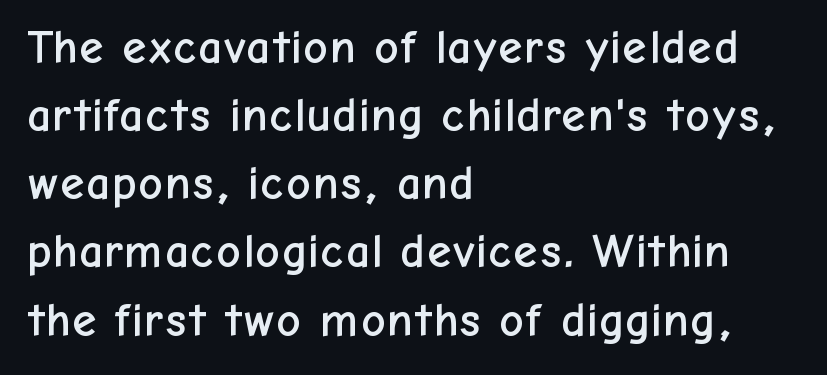
{"serif": "no", "italic": "no", "width": "normal", "stroke_contrast": "low", "x_height": "medium", "monospaced": "no", "underline": "no", "align": "left", "line_spacing": "normal", "line_spacing_ratio": 1.42, "letter_spacing": "normal", "letter_spacing_em": 0.0, "glyph_px": 48}
